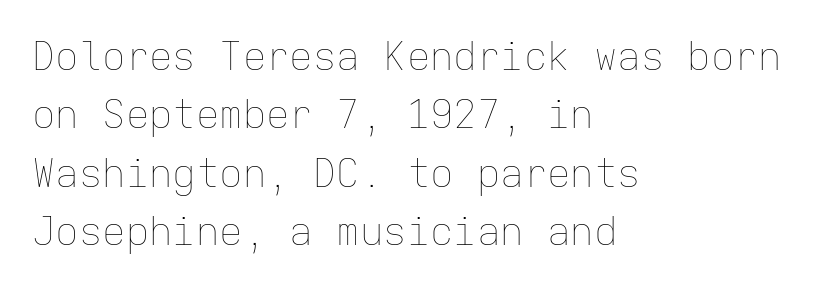
Weight: not bold — regular or lighter. Anything drawn beneath the words? Only blank space. The typesetter chose a ragged-right arrangement here. This sample has the even, mechanical cadence of fixed-width lettering.
